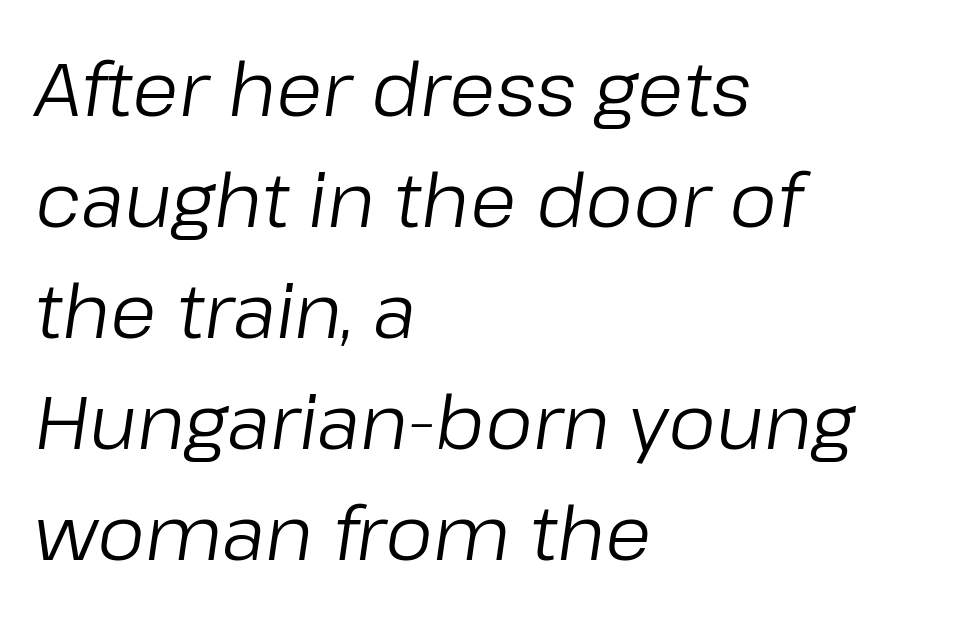
Caption: standard tracking, unaltered. Character widths vary here, with narrow letters taking less room than wide ones. Looking at the ascenders, they clearly lean. The area under the type is left untouched.
